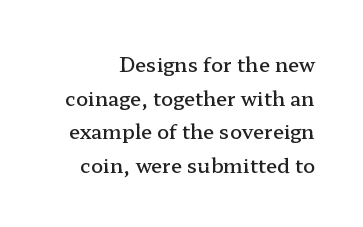
The image shows 20 px text type, upright; set normal line spacing (1.68x), normal letter spacing, not underlined.
